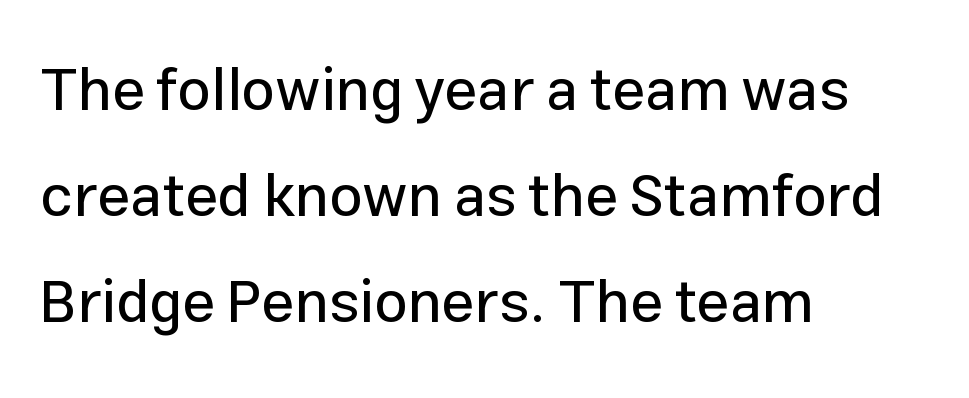
Q: Is the text italic (slanted)? A: No, it is upright.
Q: Is the typeface a serif or a sans-serif typeface? A: Sans-serif.
Q: Is the text underlined? A: No.
Q: How is the paragraph aligned? A: Left-aligned.
Q: Is the spacing between letters normal or unusually wide? A: Normal.
Q: Width (condensed, normal, or wide)? A: Normal.
Q: Stroke contrast? A: Low.
Q: x-height? A: Medium.
Q: Monospaced? A: No.
